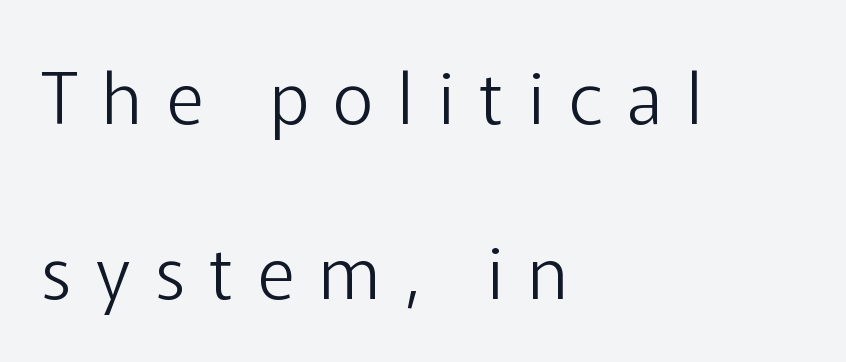
Upright lettering throughout. This rendering widens character spacing well past its baseline value. You could not count columns in this text — the font is proportionally spaced. Quick note: underline off. If you drew a ruler down the left edge, every line would touch it. Honestly, the rows look like they've been pulled way apart.
